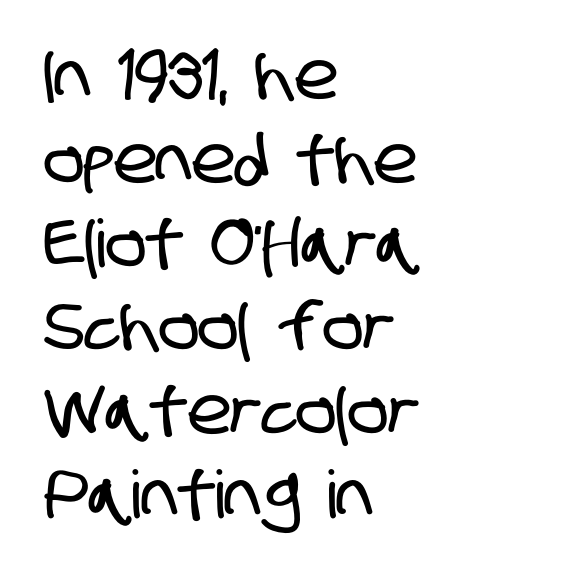
Q: Is the typeface a serif or a sans-serif typeface? A: Sans-serif.
Q: Is the text underlined? A: No.
Q: How is the paragraph aligned? A: Left-aligned.
Q: Is the spacing between letters normal or unusually wide? A: Normal.
Q: Is the spacing between lines tight, normal or loose? A: Normal.
Q: Width (condensed, normal, or wide)? A: Condensed.
Q: Stroke contrast? A: Low.
Q: x-height? A: Large.
Q: Monospaced? A: No.
